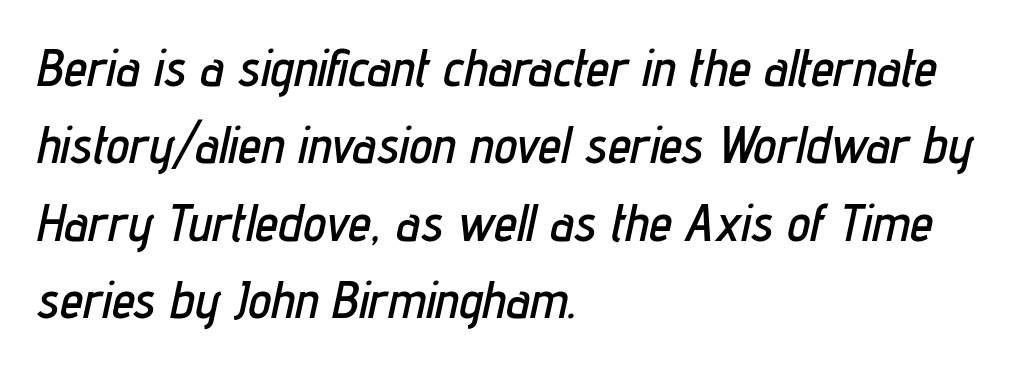
The image shows 52 px condensed type, italic (leaning right); set left-aligned, normal line spacing (1.49x), normal letter spacing, not underlined; low stroke contrast and a medium x-height.
